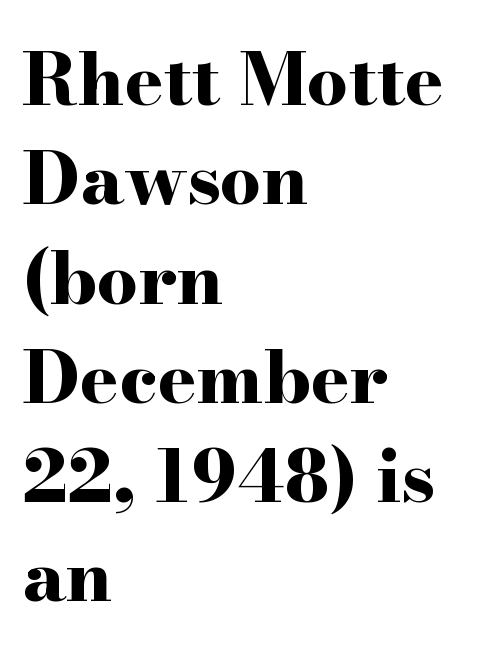
{"serif": "yes", "italic": "no", "bold": "yes", "weight": "bold", "width": "wide", "stroke_contrast": "high", "x_height": "small", "monospaced": "no", "underline": "no", "align": "left", "line_spacing": "normal", "line_spacing_ratio": 1.36, "letter_spacing": "normal", "letter_spacing_em": 0.0, "glyph_px": 73}
